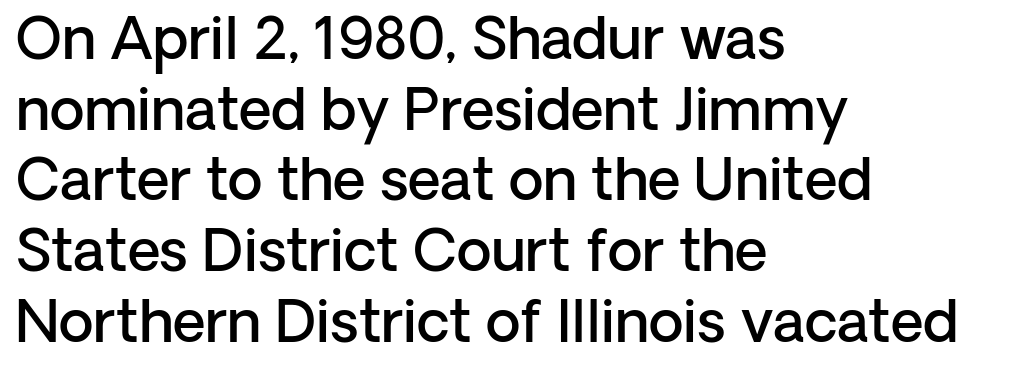
The image shows 57 px semibold sans-serif type, upright; set left-aligned, line spacing 1.24x, normal letter spacing, not underlined; low stroke contrast and a medium x-height.
